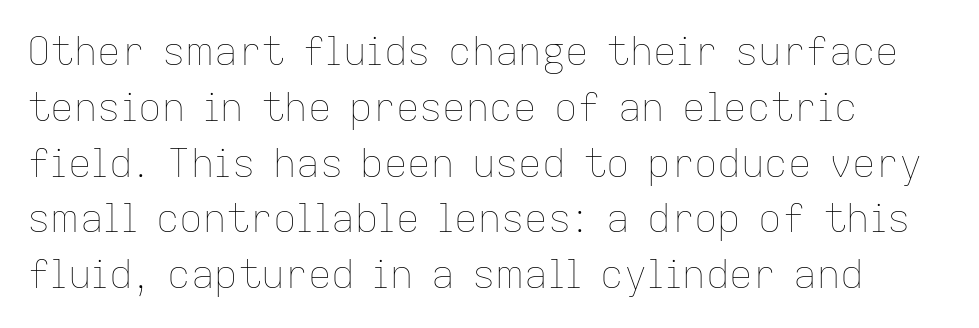
Q: Is the text bold? A: No.
Q: Is the text italic (slanted)? A: No, it is upright.
Q: Is the text underlined? A: No.
Q: How is the paragraph aligned? A: Left-aligned.
Q: Is the spacing between letters normal or unusually wide? A: Normal.
Q: Is the spacing between lines tight, normal or loose? A: Normal.
Q: Width (condensed, normal, or wide)? A: Normal.
Q: Stroke contrast? A: Low.
Q: x-height? A: Medium.
Q: Monospaced? A: No.
